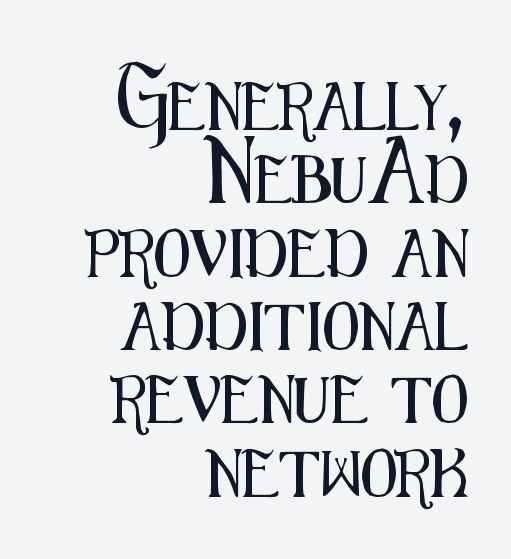
Q: Is the text italic (slanted)? A: No, it is upright.
Q: Is the text underlined? A: No.
Q: How is the paragraph aligned? A: Right-aligned.
Q: Is the spacing between letters normal or unusually wide? A: Normal.
Q: Is the spacing between lines tight, normal or loose? A: Normal.
Q: Width (condensed, normal, or wide)? A: Condensed.
Q: Stroke contrast? A: Medium.
Q: x-height? A: Medium.
Q: Monospaced? A: No.
